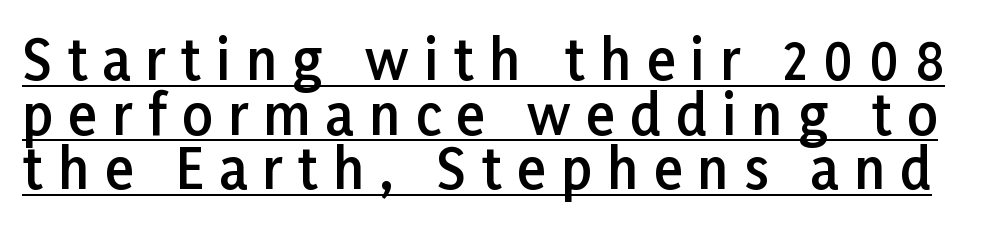
The image shows 54 px semibold sans-serif type, upright; set tight line spacing (1.01x), unusually wide letter spacing (+0.28 em), underlined; low stroke contrast and a medium x-height.
